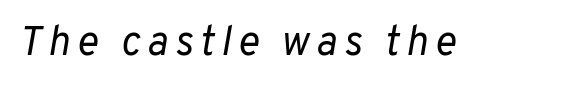
The image shows 41 px regular-weight type, italic (leaning right); set not underlined; low stroke contrast and a medium x-height.
